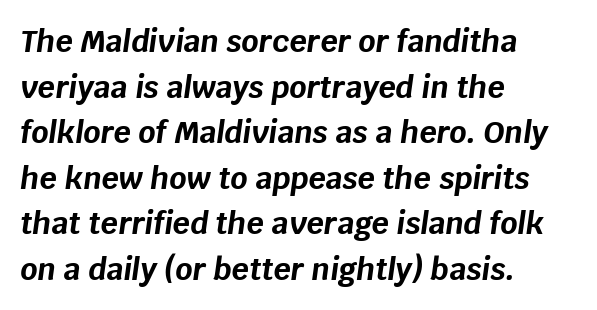
Thick stems and heavy bowls — unmistakably bold. Varying glyph widths throughout — classic text-font behaviour. A typesetter would call this leading conventional body-copy spacing. In terms of posture, this sample is oblique. Each line starts at the same left margin while the right side varies.
